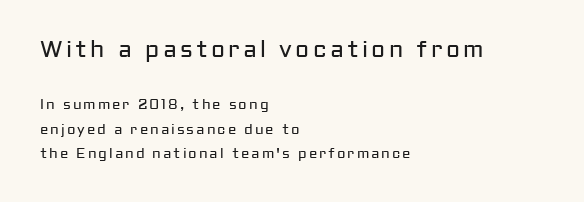
{"italic": "no", "bold": "no", "underline": "no", "align": "left", "line_spacing_ratio": 1.74, "larger_block": "first", "size_ratio": 1.64, "glyph_px": 23}
